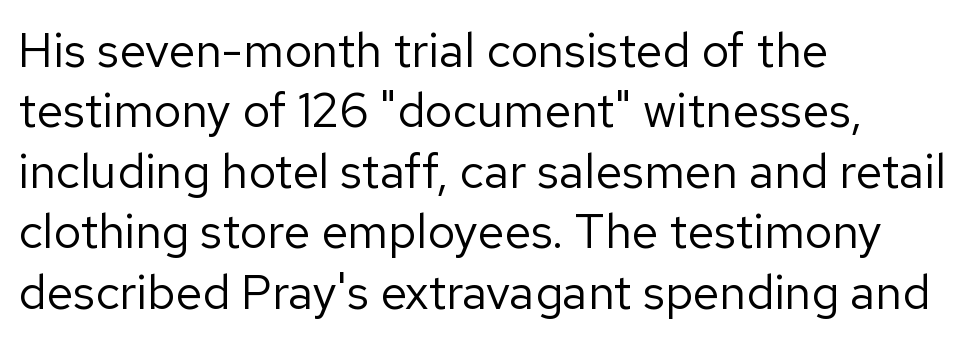
A clean baseline with only descenders dipping below it. You could not count columns in this text — the font is proportionally spaced. This rendering uses left alignment, leaving the right contour irregular. Words appear dense and cohesive because spacing is normal. The designer went with a sans here, leaving each stem footless. Weight: regular or lighter.
